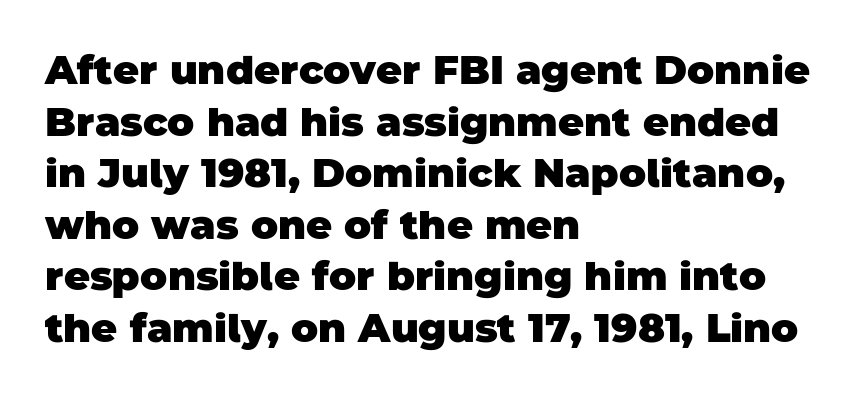
The image shows 40 px heavy sans-serif type; set left-aligned, normal line spacing (1.29x), normal letter spacing, not underlined; low stroke contrast and a large x-height.
